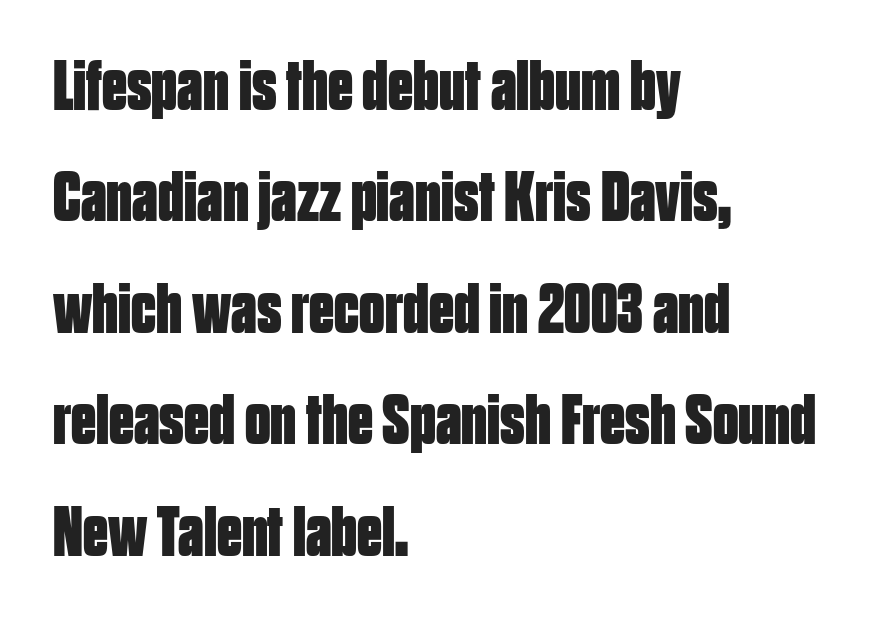
{"serif": "no", "italic": "no", "bold": "yes", "weight": "bold", "width": "condensed", "stroke_contrast": "low", "x_height": "large", "monospaced": "no", "underline": "no", "align": "left", "line_spacing": "normal", "line_spacing_ratio": 1.57, "letter_spacing": "normal", "letter_spacing_em": 0.0, "glyph_px": 71}
